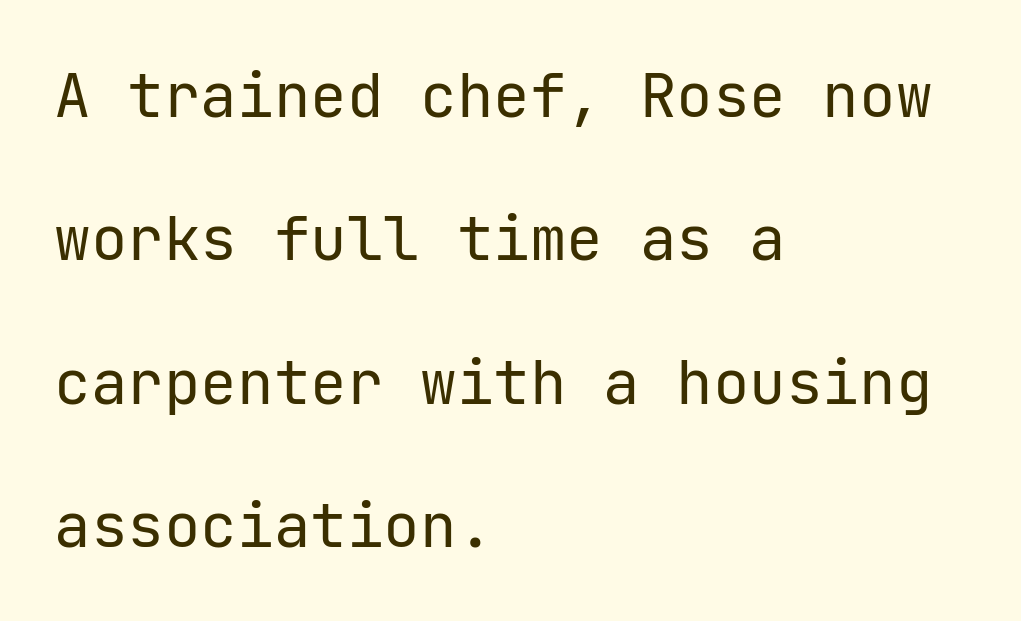
No feet cap the strokes, marking this as sans-serif type. Clear beneath every line of the passage. Posture: straight, roman, zero tilt. Vertical spacing — loose. Compared with typical body copy, the letter spacing here is the same. Layout note: lines flush left.
